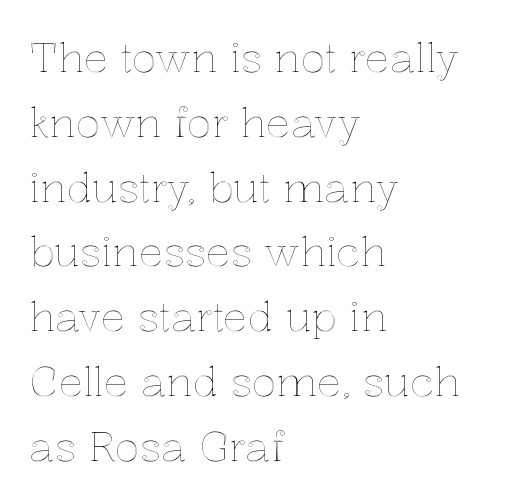
{"italic": "no", "width": "normal", "x_height": "medium", "monospaced": "no", "underline": "no", "align": "left", "line_spacing": "normal", "line_spacing_ratio": 1.58, "letter_spacing": "normal", "letter_spacing_em": 0.0, "glyph_px": 41}
